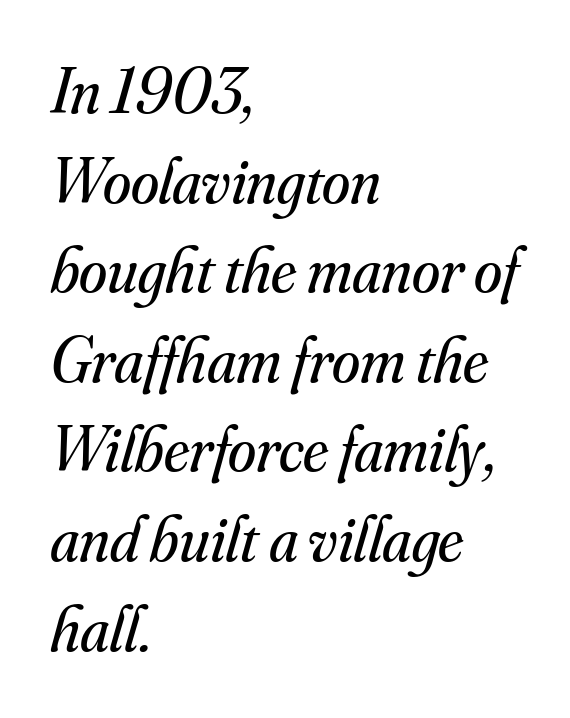
{"serif": "yes", "italic": "yes", "lean": "right", "slant_degrees": 16, "bold": "no", "weight": "regular", "width": "normal", "stroke_contrast": "medium", "x_height": "small", "monospaced": "no", "underline": "no", "align": "left", "line_spacing": "normal", "line_spacing_ratio": 1.4, "letter_spacing": "normal", "letter_spacing_em": 0.0, "glyph_px": 64}
